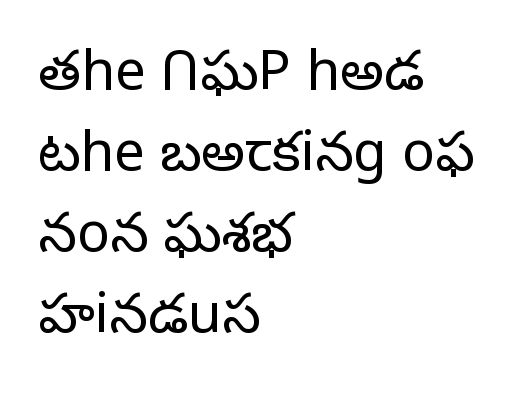
{"serif": "no", "italic": "no", "bold": "no", "weight": "light", "width": "normal", "stroke_contrast": "low", "x_height": "medium", "monospaced": "no", "underline": "no", "align": "left", "line_spacing": "normal", "line_spacing_ratio": 1.47, "letter_spacing": "normal", "letter_spacing_em": 0.0, "glyph_px": 55}
